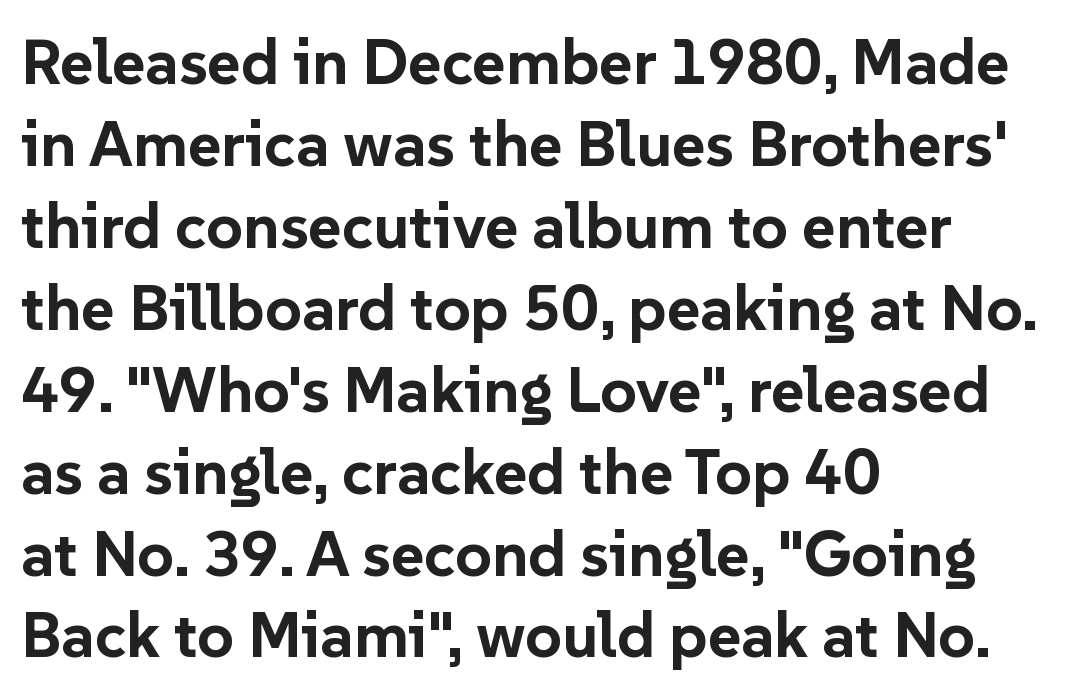
Q: Is the text bold? A: Yes.
Q: Is the text italic (slanted)? A: No, it is upright.
Q: Is the typeface a serif or a sans-serif typeface? A: Sans-serif.
Q: Is the text underlined? A: No.
Q: How is the paragraph aligned? A: Left-aligned.
Q: Is the spacing between letters normal or unusually wide? A: Normal.
Q: Is the spacing between lines tight, normal or loose? A: Normal.
Q: Width (condensed, normal, or wide)? A: Normal.
Q: Stroke contrast? A: Low.
Q: x-height? A: Medium.
Q: Monospaced? A: No.
